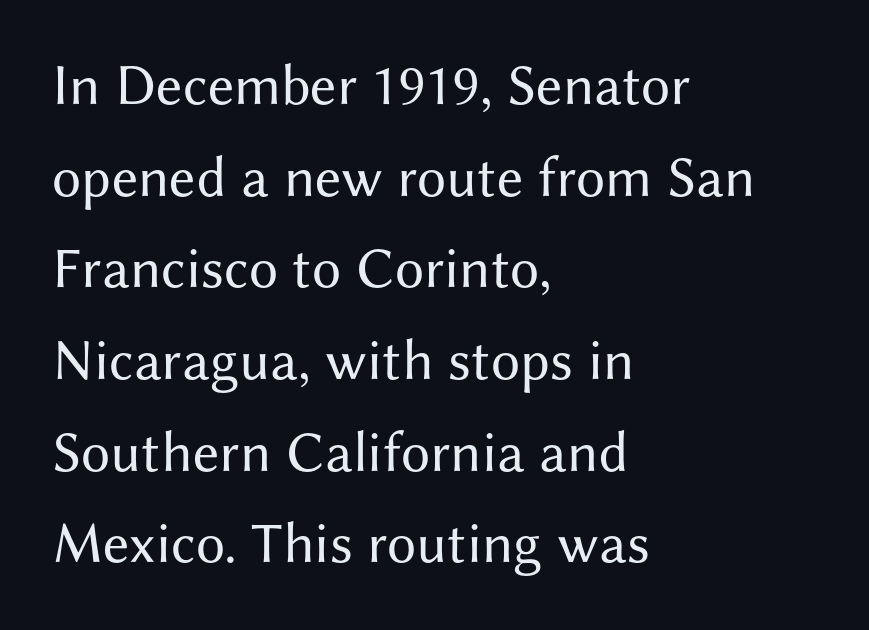
Q: Is the text bold? A: No.
Q: Is the text italic (slanted)? A: No, it is upright.
Q: Is the typeface a serif or a sans-serif typeface? A: Sans-serif.
Q: Is the text underlined? A: No.
Q: How is the paragraph aligned? A: Left-aligned.
Q: Is the spacing between letters normal or unusually wide? A: Normal.
Q: Is the spacing between lines tight, normal or loose? A: Normal.
Q: Width (condensed, normal, or wide)? A: Normal.
Q: Stroke contrast? A: Medium.
Q: x-height? A: Medium.
Q: Monospaced? A: No.
